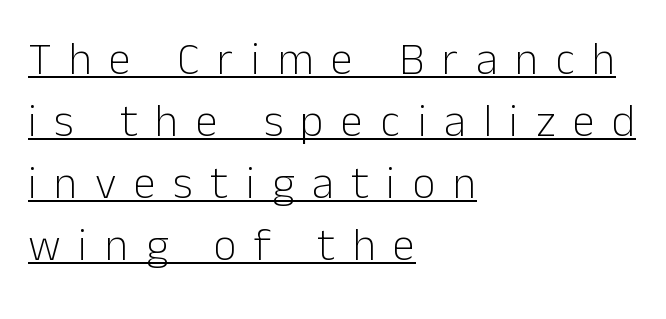
{"serif": "no", "italic": "no", "bold": "no", "weight": "light", "width": "normal", "stroke_contrast": "low", "x_height": "medium", "monospaced": "no", "underline": "yes", "align": "left", "line_spacing": "normal", "line_spacing_ratio": 1.38, "letter_spacing": "wide", "letter_spacing_em": 0.39, "glyph_px": 45}
